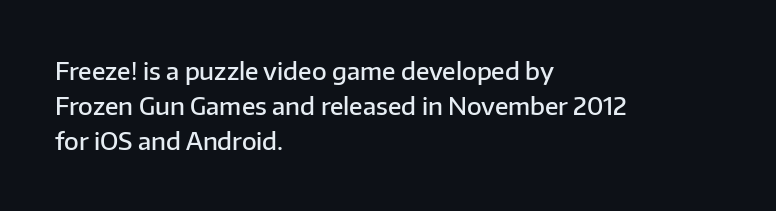
{"italic": "no", "bold": "semi", "underline": "no", "align": "left", "line_spacing": "normal", "line_spacing_ratio": 1.45, "letter_spacing": "normal", "letter_spacing_em": 0.0, "glyph_px": 24}
